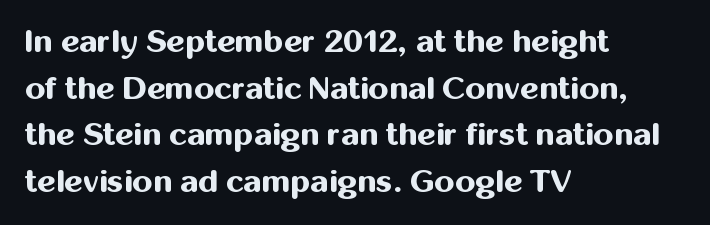
{"serif": "no", "italic": "no", "bold": "yes", "weight": "bold", "width": "normal", "stroke_contrast": "medium", "x_height": "medium", "monospaced": "no", "underline": "no", "align": "left", "line_spacing": "normal", "line_spacing_ratio": 1.46, "letter_spacing": "normal", "letter_spacing_em": 0.0, "glyph_px": 32}
